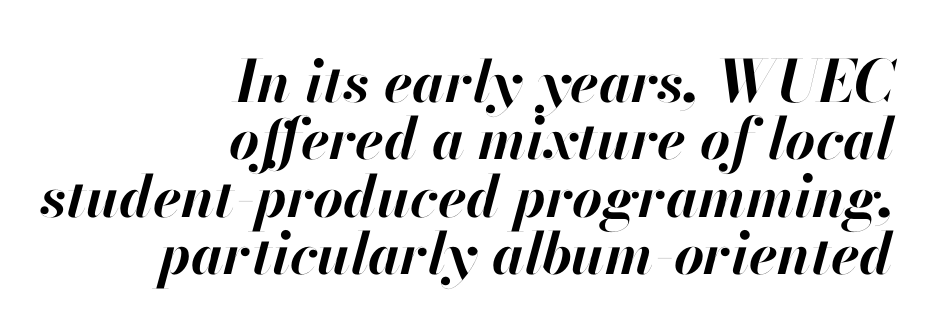
{"italic": "yes", "lean": "right", "slant_degrees": 13, "bold": "yes", "weight": "bold", "width": "normal", "stroke_contrast": "high", "x_height": "small", "monospaced": "no", "underline": "no", "align": "right", "line_spacing": "tight", "line_spacing_ratio": 0.99, "letter_spacing": "normal", "letter_spacing_em": 0.0, "glyph_px": 58}
